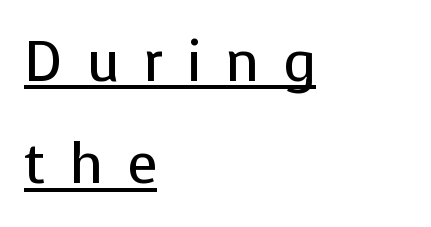
{"serif": "no", "italic": "no", "bold": "no", "weight": "regular", "width": "normal", "stroke_contrast": "low", "x_height": "medium", "monospaced": "no", "underline": "yes", "align": "left", "line_spacing_ratio": 1.83, "letter_spacing": "wide", "letter_spacing_em": 0.42, "glyph_px": 56}
